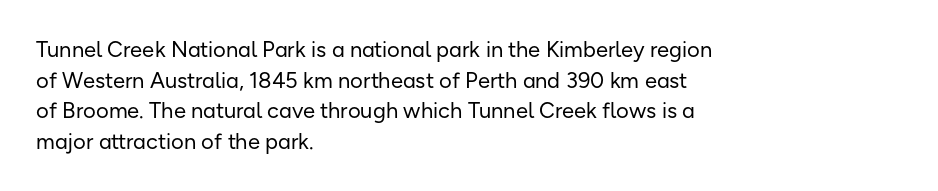
The image shows 22 px text type, upright; set left-aligned, normal line spacing (1.39x), normal letter spacing, not underlined.
